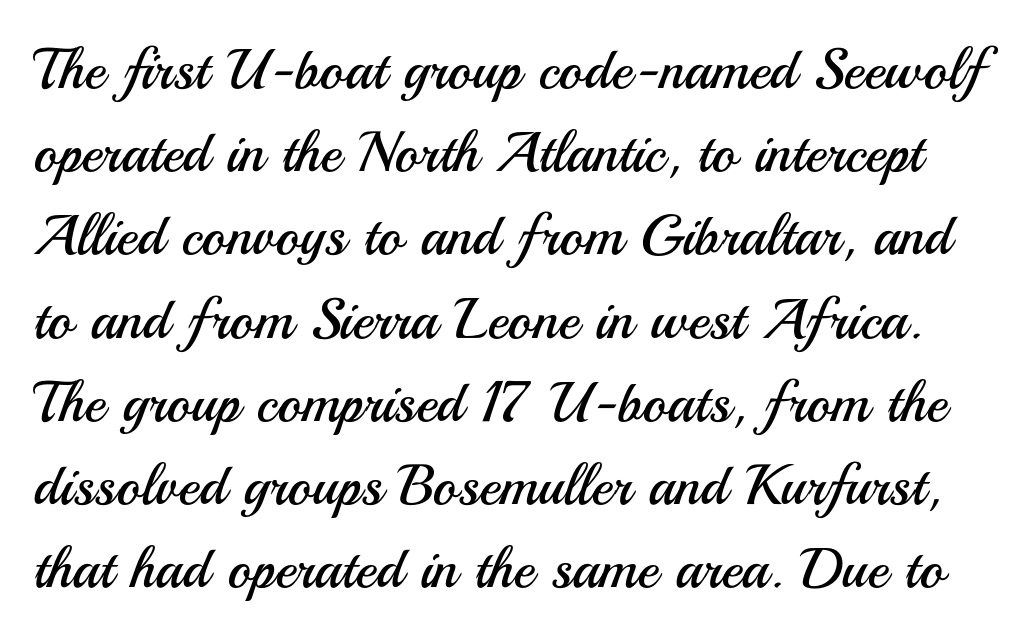
{"serif": "no", "bold": "no", "weight": "regular", "width": "normal", "stroke_contrast": "medium", "x_height": "small", "monospaced": "no", "underline": "no", "line_spacing": "normal", "line_spacing_ratio": 1.46, "letter_spacing": "normal", "letter_spacing_em": 0.0, "glyph_px": 57}
